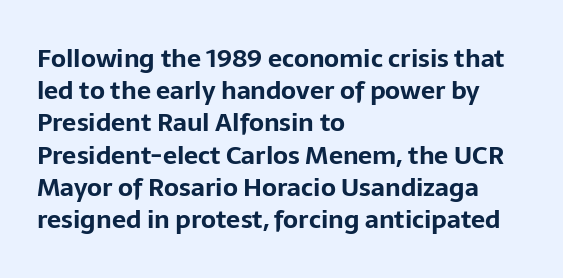
Q: Is the text bold? A: Yes.
Q: Is the text italic (slanted)? A: No, it is upright.
Q: Is the text underlined? A: No.
Q: How is the paragraph aligned? A: Left-aligned.
Q: Is the spacing between letters normal or unusually wide? A: Normal.
Q: Is the spacing between lines tight, normal or loose? A: Normal.
